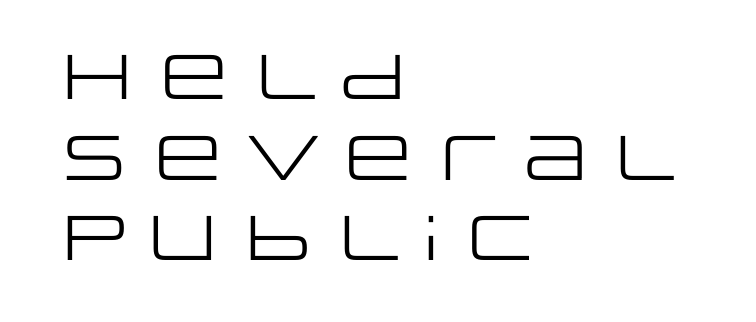
Lines of text with bare space underneath. What's the leading like? Ordinary, nothing unusual. Layout note: lines flush left. This sample uses a sans-serif face. The axis of the letterforms is exactly vertical.
